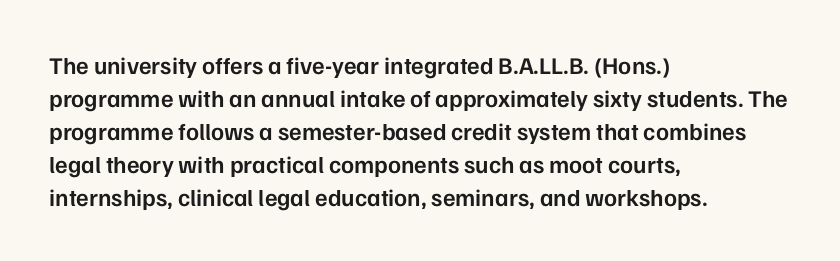
The image shows 24 px text type, upright; set left-aligned, normal line spacing (1.37x), normal letter spacing, not underlined.
